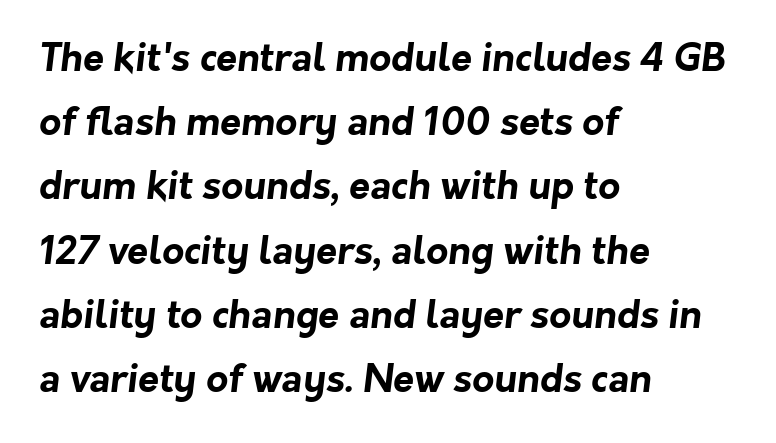
Typographic density is high because the face is bold. These lines stack with their left ends in a neat column. Note: no serifs on the glyphs. Glyph-to-glyph distance matches everyday printed text.
